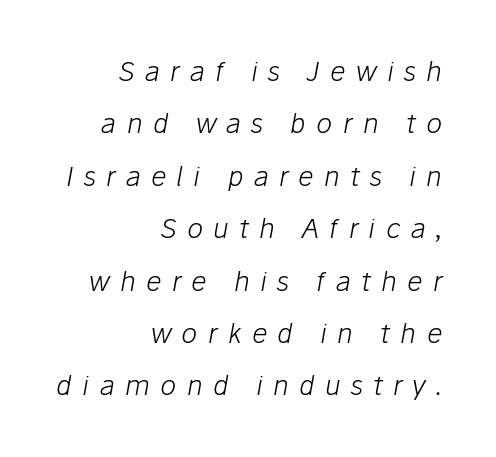
{"italic": "yes", "lean": "right", "slant_degrees": 10, "bold": "no", "underline": "no", "align": "right", "line_spacing": "loose", "line_spacing_ratio": 1.94, "letter_spacing": "wide", "letter_spacing_em": 0.38, "glyph_px": 27}
